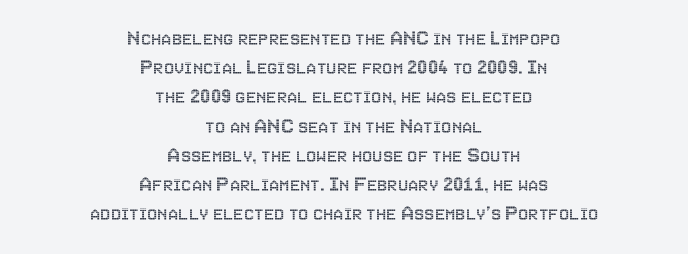
{"italic": "no", "underline": "no", "align": "center", "line_spacing": "normal", "line_spacing_ratio": 1.27, "letter_spacing": "normal", "letter_spacing_em": 0.0, "glyph_px": 23}
